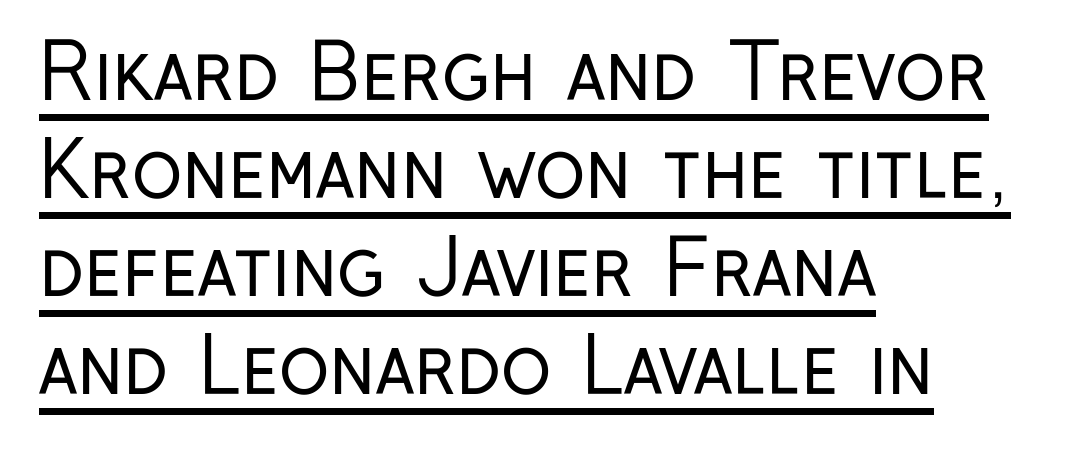
These lines were composed using upright roman letters. If you measured baseline to baseline, you'd find a middling distance. Typeset ragged right — the left edge is the straight one. Think standard paragraph weight, or any step lighter than that. To sum up the face: it is a sans, with no serifs.
